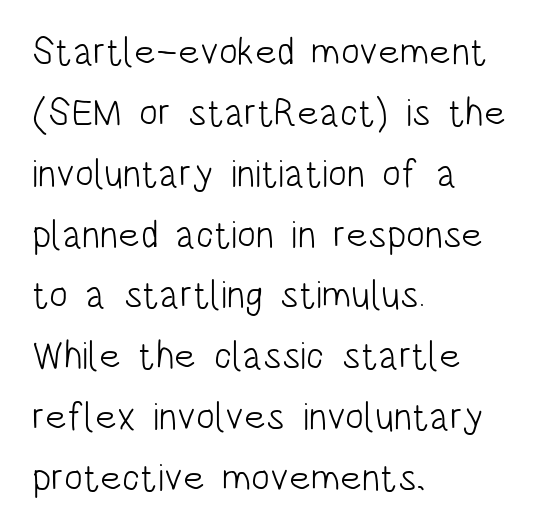
The image shows 39 px light, condensed sans-serif type, upright; set left-aligned, normal line spacing (1.56x), normal letter spacing, not underlined; low stroke contrast and a large x-height.
